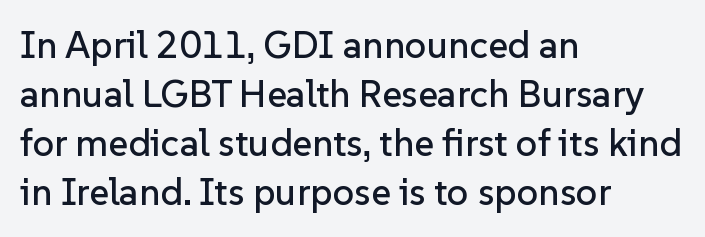
{"serif": "no", "italic": "no", "width": "normal", "stroke_contrast": "low", "x_height": "medium", "monospaced": "no", "underline": "no", "align": "left", "line_spacing": "normal", "line_spacing_ratio": 1.29, "letter_spacing": "normal", "letter_spacing_em": 0.0, "glyph_px": 38}
